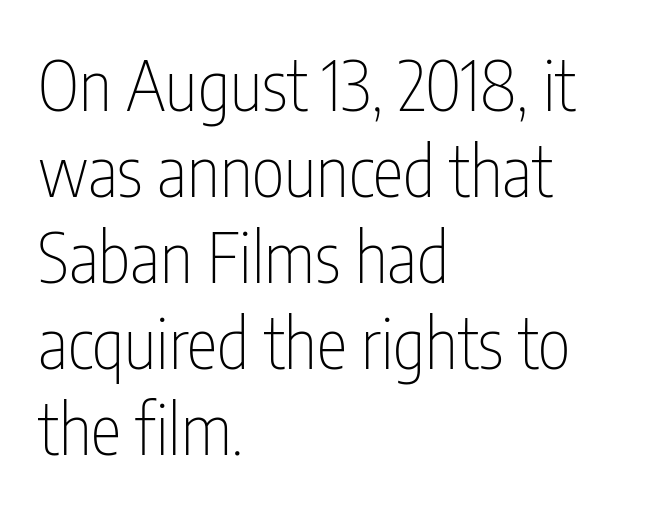
Q: Is the text bold? A: No.
Q: Is the text italic (slanted)? A: No, it is upright.
Q: Is the typeface a serif or a sans-serif typeface? A: Sans-serif.
Q: Is the text underlined? A: No.
Q: How is the paragraph aligned? A: Left-aligned.
Q: Is the spacing between letters normal or unusually wide? A: Normal.
Q: Width (condensed, normal, or wide)? A: Condensed.
Q: Stroke contrast? A: Low.
Q: x-height? A: Medium.
Q: Monospaced? A: No.
